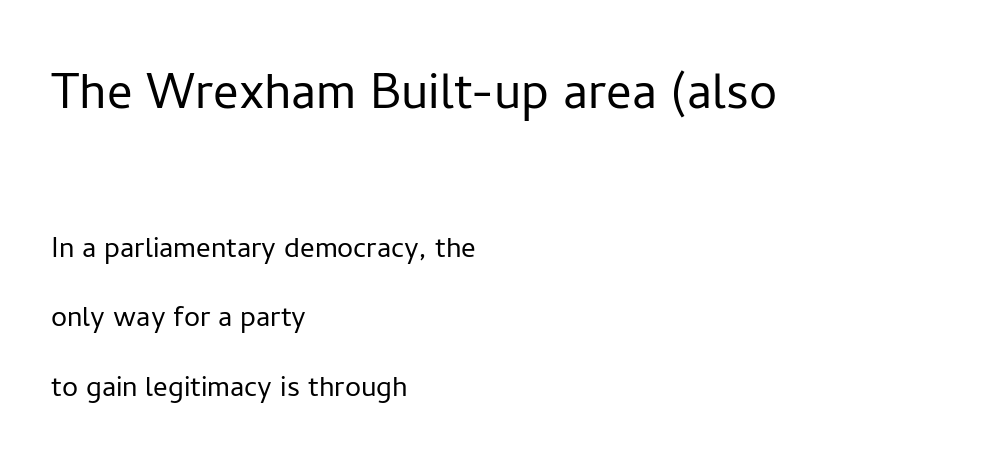
Line spacing here is loose. These lines are set flush left with a ragged right edge. The font is comparable to plain body text, perhaps lighter. The lettering stays uniformly vertical, giving the passage a roman look. Spacing verdict: proportional, widths tailored to each character.
